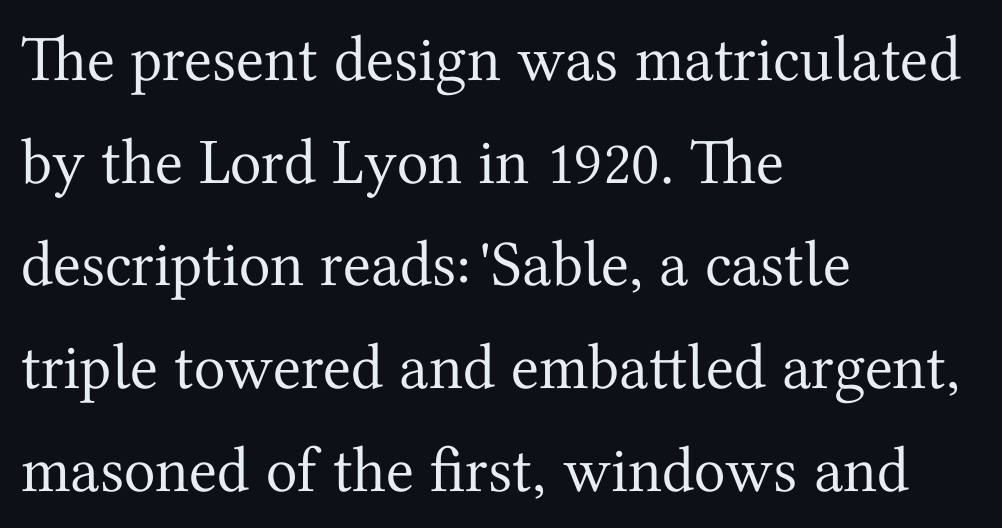
Q: Is the text bold? A: No.
Q: Is the text italic (slanted)? A: No, it is upright.
Q: Is the typeface a serif or a sans-serif typeface? A: Serif.
Q: Is the text underlined? A: No.
Q: How is the paragraph aligned? A: Left-aligned.
Q: Is the spacing between letters normal or unusually wide? A: Normal.
Q: Is the spacing between lines tight, normal or loose? A: Normal.
Q: Width (condensed, normal, or wide)? A: Normal.
Q: Stroke contrast? A: Medium.
Q: x-height? A: Medium.
Q: Monospaced? A: No.
